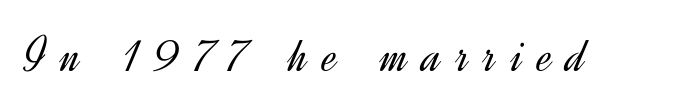
{"serif": "no", "bold": "no", "weight": "light", "width": "normal", "x_height": "small", "monospaced": "no", "underline": "no", "letter_spacing": "wide", "letter_spacing_em": 0.29, "glyph_px": 52}
